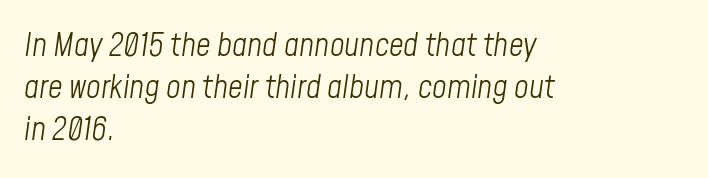
Is the letter spacing exaggerated? No — it looks like the ordinary default. Leading matches the norm, producing a regular column. The characters are drawn with everyday or finer stroke widths. Emphasis-style slanted type is in use.
